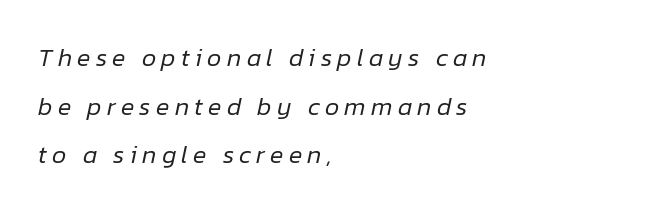
Q: Is the text bold? A: No.
Q: Is the text italic (slanted)? A: Yes, it leans right by about 12 degrees.
Q: Is the text underlined? A: No.
Q: How is the paragraph aligned? A: Left-aligned.
Q: Is the spacing between letters normal or unusually wide? A: Unusually wide.
Q: Is the spacing between lines tight, normal or loose? A: Loose.
